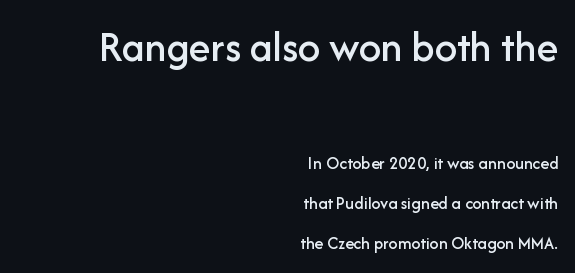
The image shows 44 px sans-serif type, upright; set right-aligned, loose line spacing (2.24x), normal letter spacing, not underlined; the first (top) block is 2.44x larger; low stroke contrast and a medium x-height.
